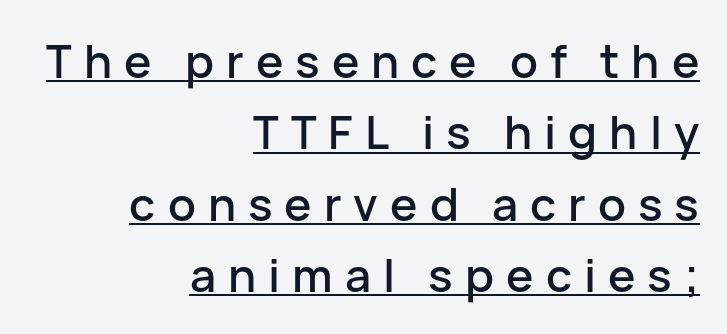
The image shows 46 px sans-serif type, upright; set right-aligned, normal line spacing (1.55x), unusually wide letter spacing (+0.26 em), underlined; low stroke contrast and a medium x-height.
